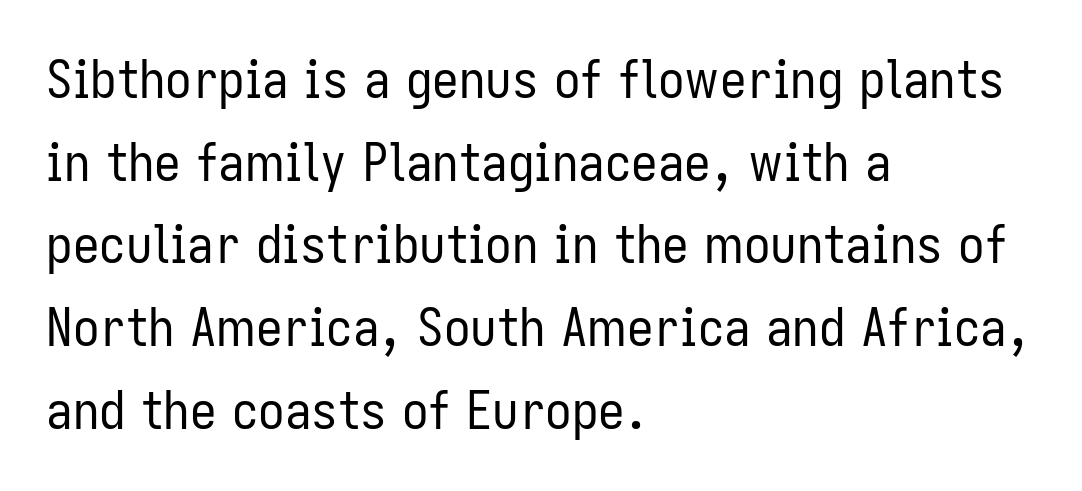
Q: Is the text bold? A: No.
Q: Is the text italic (slanted)? A: No, it is upright.
Q: Is the typeface a serif or a sans-serif typeface? A: Sans-serif.
Q: Is the text underlined? A: No.
Q: How is the paragraph aligned? A: Left-aligned.
Q: Is the spacing between letters normal or unusually wide? A: Normal.
Q: Is the spacing between lines tight, normal or loose? A: Normal.
Q: Width (condensed, normal, or wide)? A: Condensed.
Q: Stroke contrast? A: Low.
Q: x-height? A: Medium.
Q: Monospaced? A: No.
